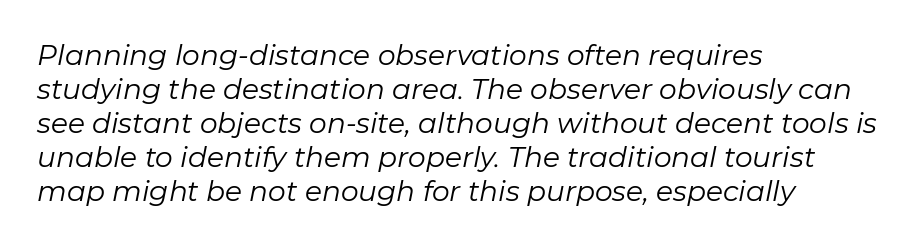
{"italic": "yes", "lean": "right", "slant_degrees": 11, "bold": "no", "weight": "regular", "width": "normal", "stroke_contrast": "low", "x_height": "medium", "monospaced": "no", "underline": "no", "align": "left", "line_spacing_ratio": 1.21, "letter_spacing": "normal", "letter_spacing_em": 0.0, "glyph_px": 28}
